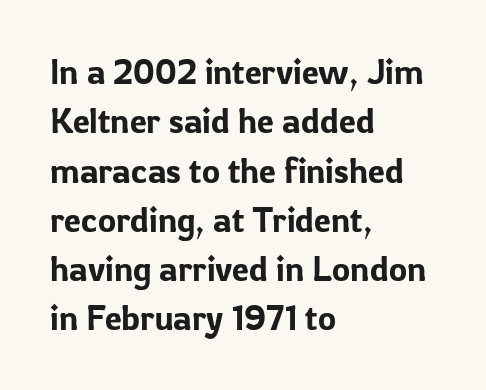
{"serif": "no", "italic": "no", "width": "normal", "stroke_contrast": "low", "x_height": "medium", "monospaced": "no", "underline": "no", "align": "left", "line_spacing": "normal", "line_spacing_ratio": 1.45, "letter_spacing": "normal", "letter_spacing_em": 0.0, "glyph_px": 34}
